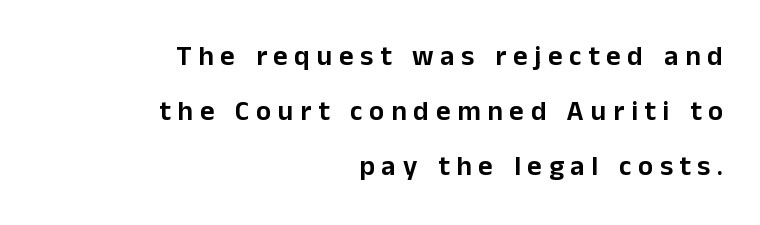
The image shows 28 px sans-serif type, upright; set right-aligned, loose line spacing (1.97x), unusually wide letter spacing (+0.24 em), not underlined; low stroke contrast and a medium x-height.
